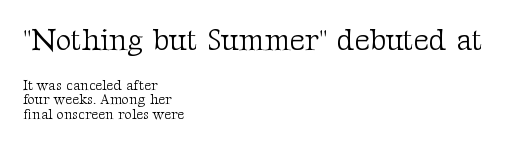
The image shows 30 px light serif type, upright; set left-aligned, tight line spacing (1.01x), normal letter spacing, not underlined; the first (top) block is 2.14x larger; medium stroke contrast and a medium x-height.
